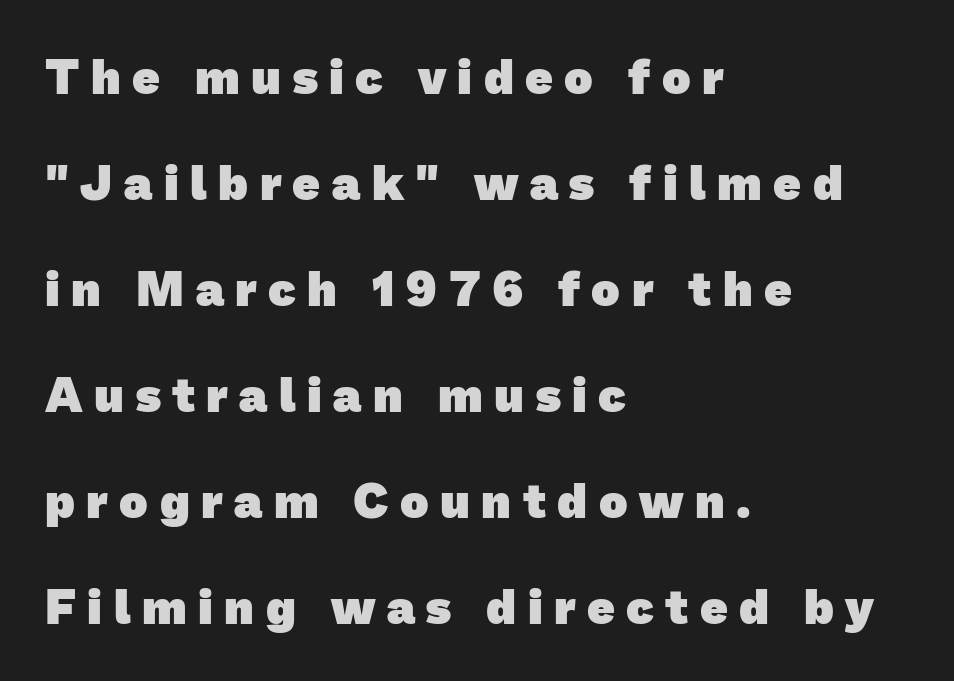
Q: Is the text bold? A: Yes.
Q: Is the typeface a serif or a sans-serif typeface? A: Sans-serif.
Q: Is the text underlined? A: No.
Q: How is the paragraph aligned? A: Left-aligned.
Q: Is the spacing between letters normal or unusually wide? A: Unusually wide.
Q: Is the spacing between lines tight, normal or loose? A: Loose.
Q: Width (condensed, normal, or wide)? A: Normal.
Q: Stroke contrast? A: Low.
Q: x-height? A: Medium.
Q: Monospaced? A: No.
